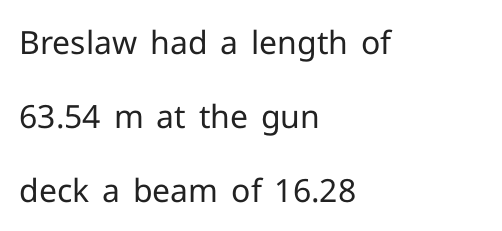
{"serif": "no", "italic": "no", "bold": "no", "weight": "regular", "width": "normal", "stroke_contrast": "low", "x_height": "medium", "monospaced": "no", "underline": "no", "align": "left", "line_spacing": "loose", "line_spacing_ratio": 2.31, "letter_spacing": "normal", "letter_spacing_em": 0.0, "glyph_px": 32}
